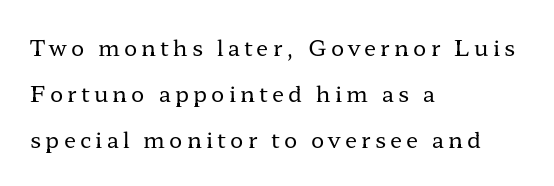
Check under the words: just untouched page. Is the block centered? No — it sits flush against the left margin. Heaviness? Minimal to ordinary, like unemphasized prose. Line spacing here is loose.
